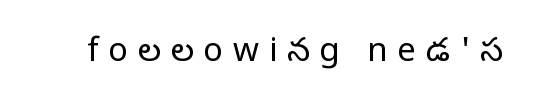
{"serif": "no", "italic": "no", "bold": "no", "weight": "regular", "width": "normal", "stroke_contrast": "low", "x_height": "medium", "monospaced": "no", "underline": "no", "letter_spacing": "wide", "letter_spacing_em": 0.29, "glyph_px": 33}
